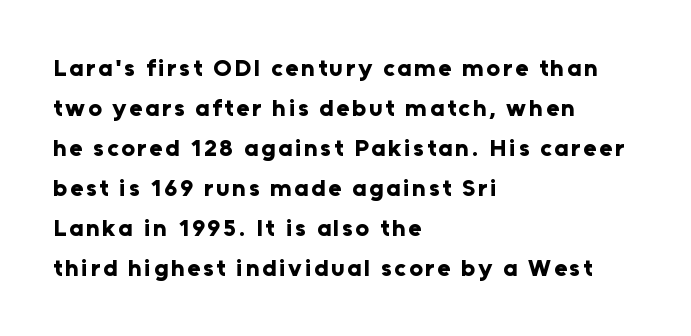
The image shows 24 px bold type, upright; set left-aligned, normal line spacing (1.67x), not underlined.
